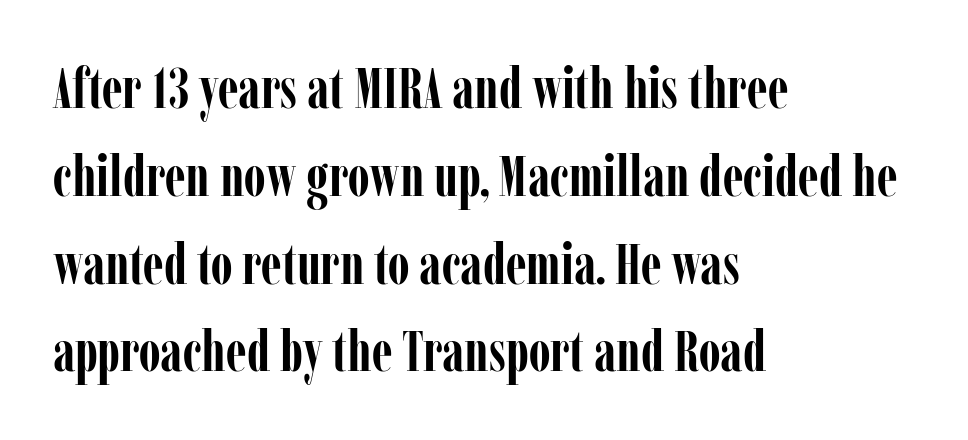
Q: Is the text bold? A: Yes.
Q: Is the text italic (slanted)? A: No, it is upright.
Q: Is the typeface a serif or a sans-serif typeface? A: Serif.
Q: Is the text underlined? A: No.
Q: How is the paragraph aligned? A: Left-aligned.
Q: Is the spacing between letters normal or unusually wide? A: Normal.
Q: Is the spacing between lines tight, normal or loose? A: Normal.
Q: Width (condensed, normal, or wide)? A: Condensed.
Q: Stroke contrast? A: Low.
Q: x-height? A: Medium.
Q: Monospaced? A: No.
